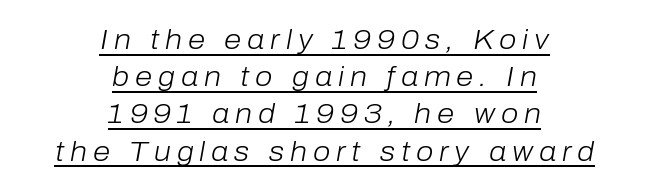
The image shows 28 px light type, italic (leaning right); set centered, normal line spacing (1.33x), unusually wide letter spacing (+0.21 em), underlined; low stroke contrast and a medium x-height.
